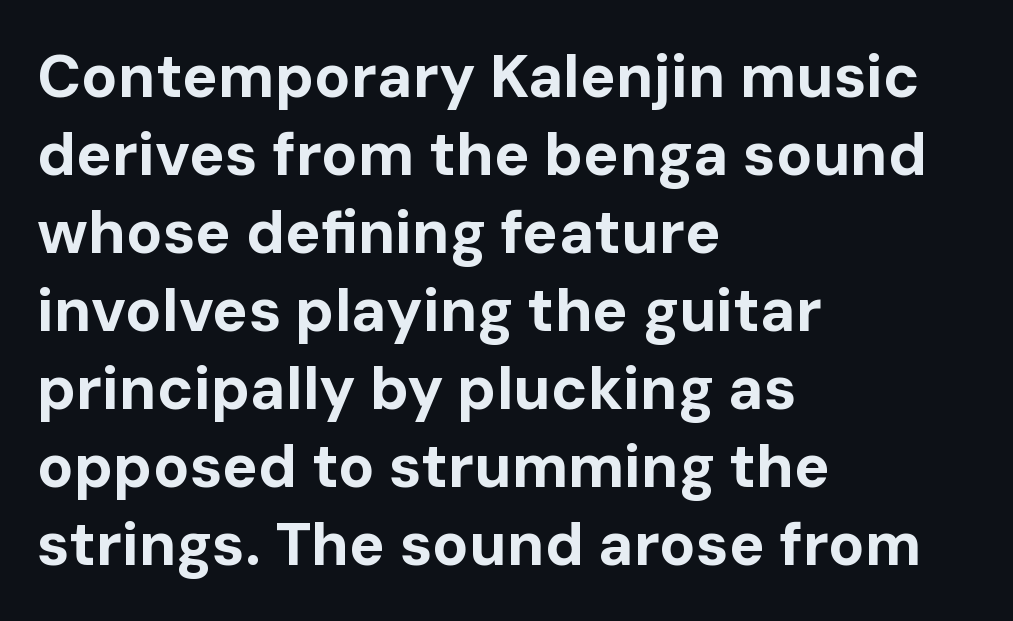
{"serif": "no", "italic": "no", "bold": "yes", "weight": "bold", "width": "normal", "stroke_contrast": "low", "x_height": "medium", "monospaced": "no", "underline": "no", "align": "left", "line_spacing": "normal", "line_spacing_ratio": 1.3, "letter_spacing": "normal", "letter_spacing_em": 0.0, "glyph_px": 60}
